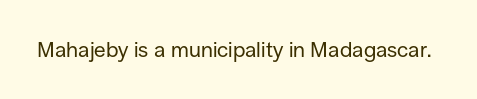
The passage shown is not underscored anywhere. The font's upright variant was chosen for this text. Stems here are at most as thick as an everyday book face. Observe the ordinary spacing: letters are neighbours, not strangers.
